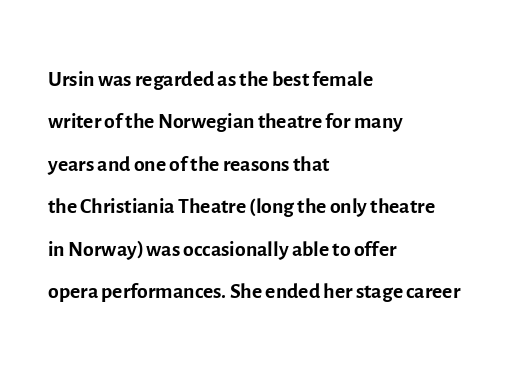
Q: Is the text bold? A: No.
Q: Is the text italic (slanted)? A: No, it is upright.
Q: Is the typeface a serif or a sans-serif typeface? A: Sans-serif.
Q: Is the text underlined? A: No.
Q: How is the paragraph aligned? A: Left-aligned.
Q: Is the spacing between letters normal or unusually wide? A: Normal.
Q: Is the spacing between lines tight, normal or loose? A: Normal.
Q: Width (condensed, normal, or wide)? A: Normal.
Q: x-height? A: Medium.
Q: Monospaced? A: No.
